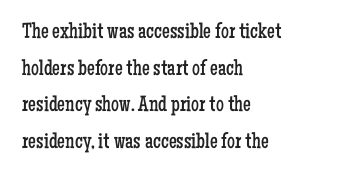
The image shows 22 px text type, upright; set left-aligned, normal line spacing (1.66x), normal letter spacing, not underlined.
